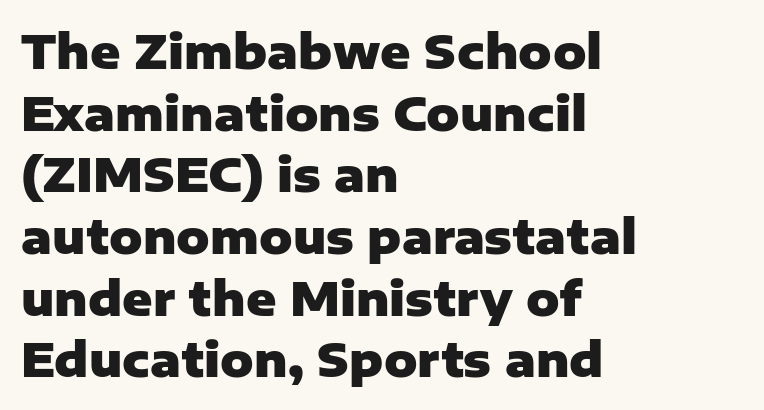
Q: Is the text bold? A: Yes.
Q: Is the text italic (slanted)? A: No, it is upright.
Q: Is the typeface a serif or a sans-serif typeface? A: Sans-serif.
Q: Is the text underlined? A: No.
Q: How is the paragraph aligned? A: Left-aligned.
Q: Is the spacing between letters normal or unusually wide? A: Normal.
Q: Is the spacing between lines tight, normal or loose? A: Normal.
Q: Width (condensed, normal, or wide)? A: Normal.
Q: Stroke contrast? A: Low.
Q: x-height? A: Medium.
Q: Monospaced? A: No.
